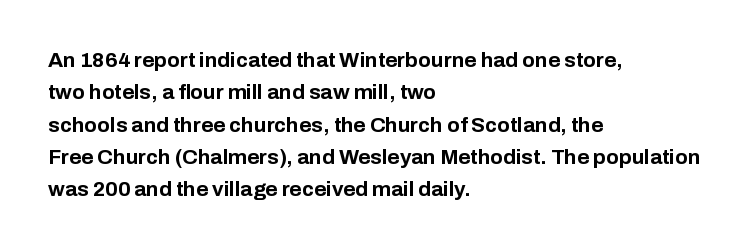
{"italic": "no", "bold": "yes", "underline": "no", "align": "left", "line_spacing": "normal", "line_spacing_ratio": 1.54, "letter_spacing": "normal", "letter_spacing_em": 0.0, "glyph_px": 21}
